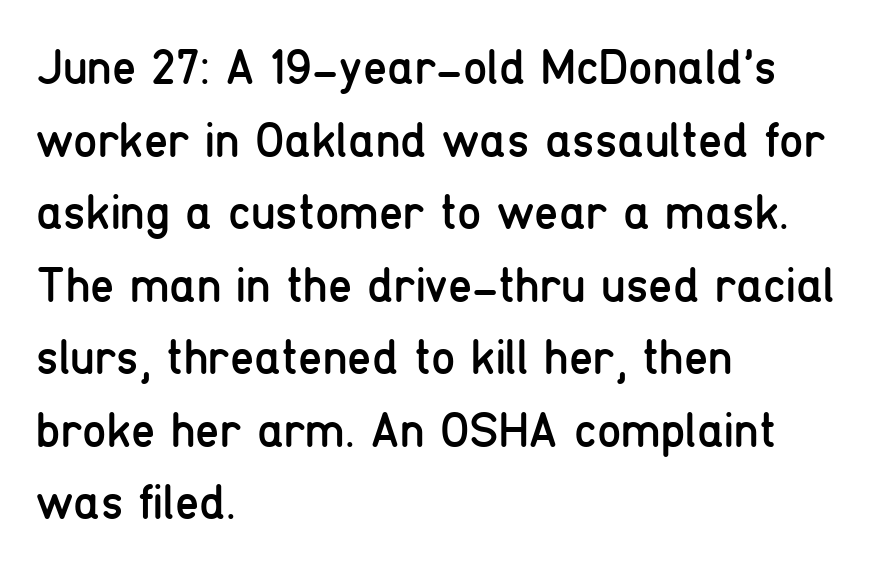
Q: Is the text bold? A: No.
Q: Is the text italic (slanted)? A: No, it is upright.
Q: Is the typeface a serif or a sans-serif typeface? A: Sans-serif.
Q: Is the text underlined? A: No.
Q: How is the paragraph aligned? A: Left-aligned.
Q: Is the spacing between letters normal or unusually wide? A: Normal.
Q: Is the spacing between lines tight, normal or loose? A: Normal.
Q: Width (condensed, normal, or wide)? A: Condensed.
Q: Stroke contrast? A: Low.
Q: x-height? A: Medium.
Q: Monospaced? A: No.
